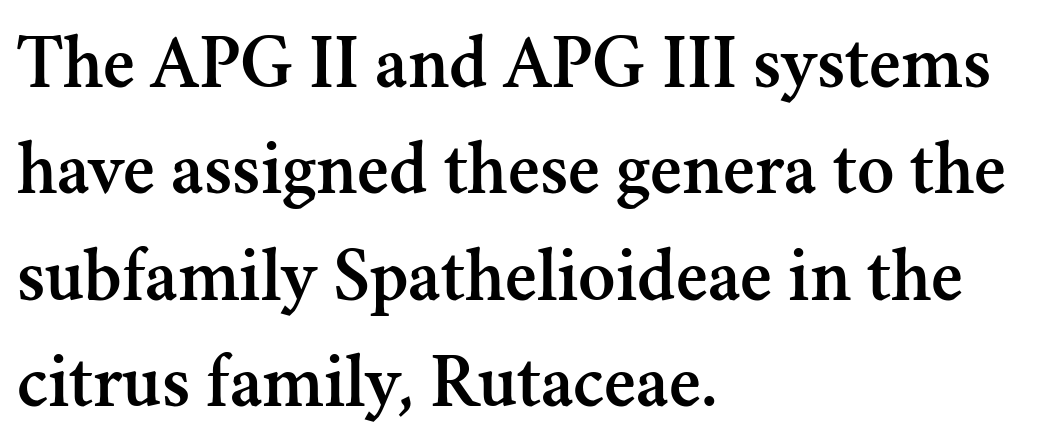
{"serif": "yes", "italic": "no", "width": "normal", "stroke_contrast": "medium", "x_height": "small", "monospaced": "no", "underline": "no", "align": "left", "line_spacing": "normal", "line_spacing_ratio": 1.38, "letter_spacing": "normal", "letter_spacing_em": 0.0, "glyph_px": 77}
